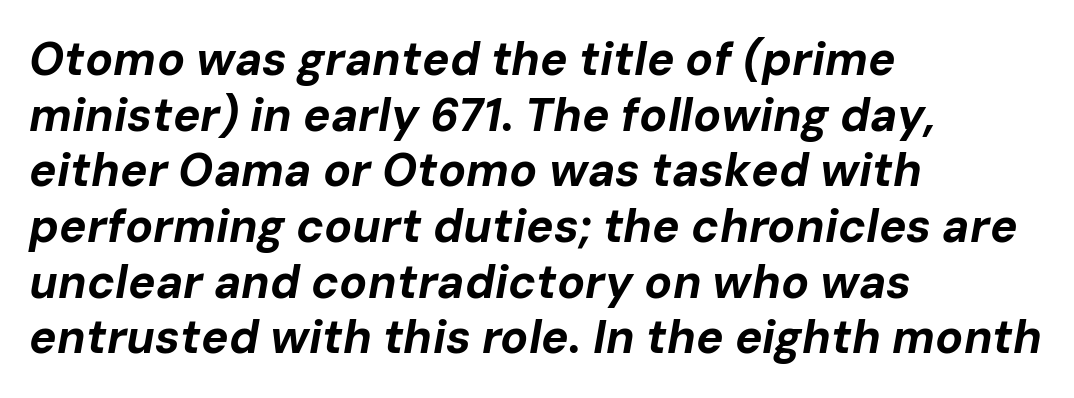
Quick note: underline off. Short and long lines alike share a common starting point at left. The lettering tilts uniformly, giving the passage an italic look. You could call the tracking neutral — neither tight nor loose. Heft: maximum for text — a bold. Looks like regular typesetting: each glyph gets only the width it needs.
